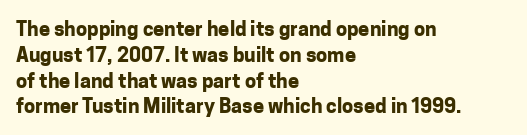
The image shows 20 px bold type, upright; set left-aligned, normal line spacing (1.29x), normal letter spacing, not underlined.
